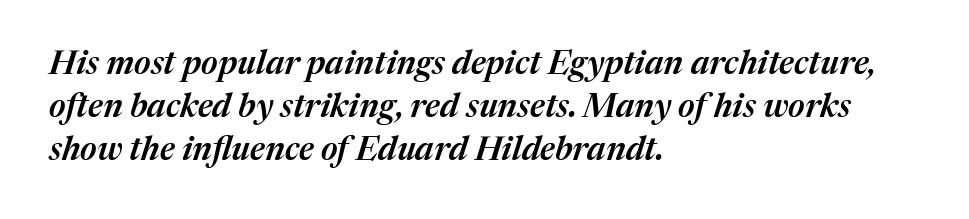
{"italic": "yes", "lean": "right", "slant_degrees": 17, "bold": "semi", "weight": "semibold", "width": "normal", "stroke_contrast": "medium", "x_height": "medium", "monospaced": "no", "underline": "no", "align": "left", "line_spacing": "normal", "line_spacing_ratio": 1.31, "letter_spacing": "normal", "letter_spacing_em": 0.0, "glyph_px": 33}
